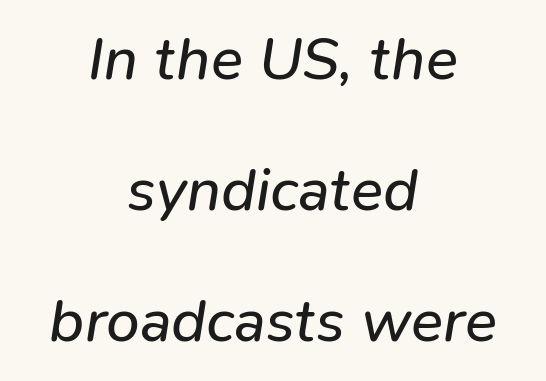
Spacing between characters is what you'd get straight out of the box. Summary of weight: not heavy and not bold. Rendered with sloped, italic letterforms. Regarding leading, the lines here are spaced well apart.
